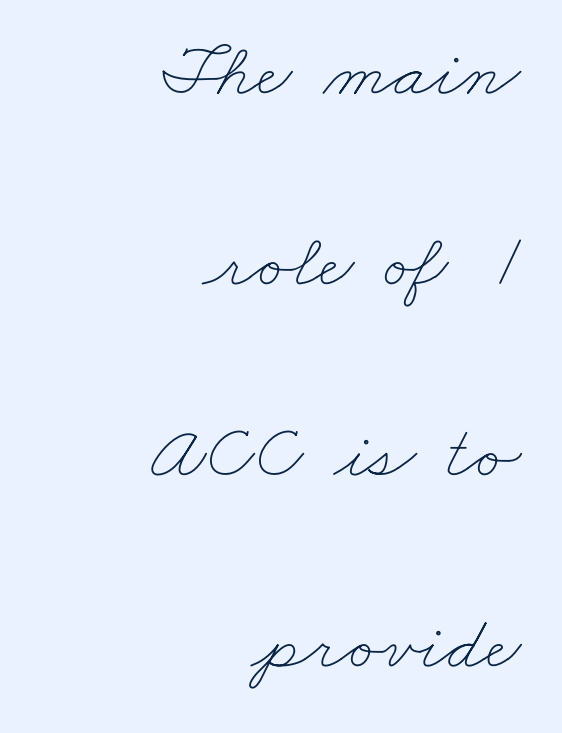
Q: Is the text bold? A: No.
Q: Is the text underlined? A: No.
Q: How is the paragraph aligned? A: Right-aligned.
Q: Is the spacing between letters normal or unusually wide? A: Normal.
Q: Is the spacing between lines tight, normal or loose? A: Loose.
Q: Width (condensed, normal, or wide)? A: Wide.
Q: Stroke contrast? A: Low.
Q: x-height? A: Small.
Q: Monospaced? A: No.
